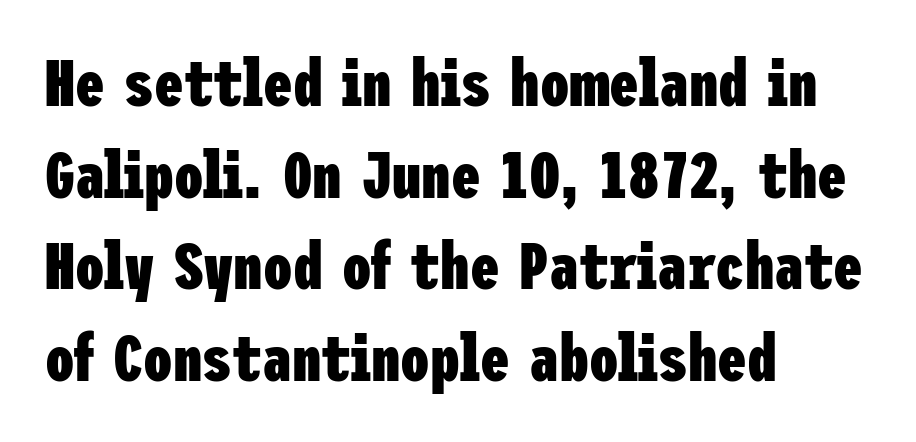
The image shows 66 px heavy, condensed sans-serif type, upright; set left-aligned, normal line spacing (1.39x), normal letter spacing, not underlined; low stroke contrast and a medium x-height.
